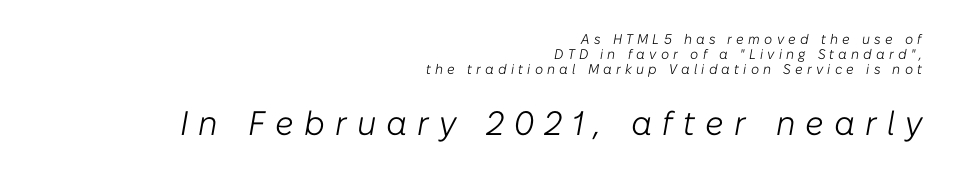
Q: Is the text bold? A: No.
Q: Is the text italic (slanted)? A: Yes, it leans right by about 10 degrees.
Q: Is the text underlined? A: No.
Q: How is the paragraph aligned? A: Right-aligned.
Q: Is the spacing between letters normal or unusually wide? A: Unusually wide.
Q: Is the spacing between lines tight, normal or loose? A: Tight.
Q: Which block of text is set in a larger size, the first (top) or the second (bottom)? A: The second (bottom) one.
Q: Width (condensed, normal, or wide)? A: Normal.
Q: Stroke contrast? A: Low.
Q: x-height? A: Medium.
Q: Monospaced? A: No.
